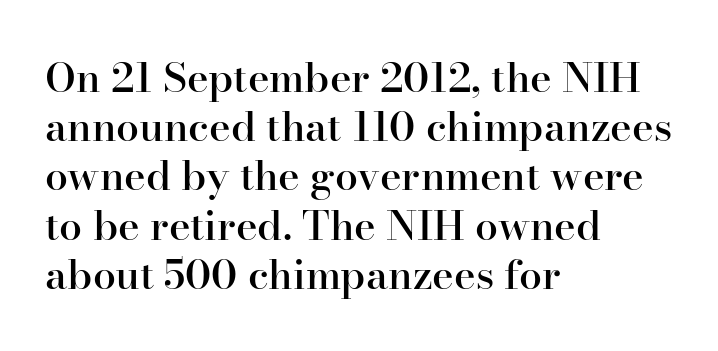
Q: Is the text bold? A: Semi-bold.
Q: Is the text italic (slanted)? A: No, it is upright.
Q: Is the typeface a serif or a sans-serif typeface? A: Serif.
Q: Is the text underlined? A: No.
Q: How is the paragraph aligned? A: Left-aligned.
Q: Is the spacing between letters normal or unusually wide? A: Normal.
Q: Width (condensed, normal, or wide)? A: Normal.
Q: Stroke contrast? A: High.
Q: x-height? A: Small.
Q: Monospaced? A: No.
